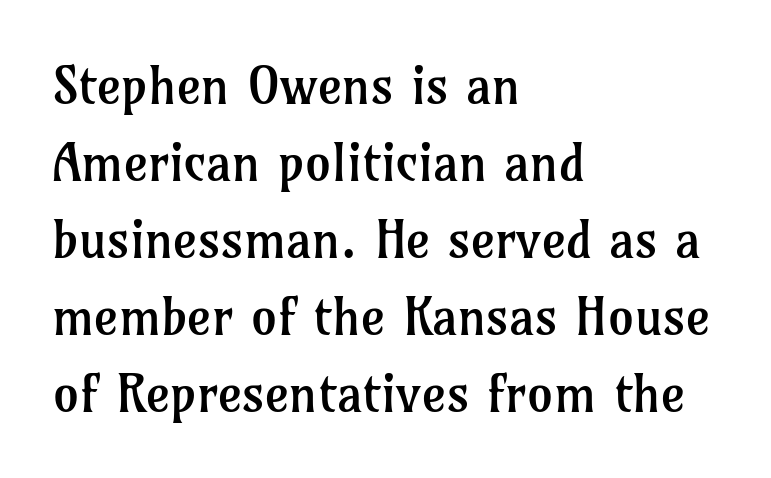
The image shows 52 px regular-weight serif type, upright; set left-aligned, normal line spacing (1.48x), normal letter spacing, not underlined; low stroke contrast and a medium x-height.
